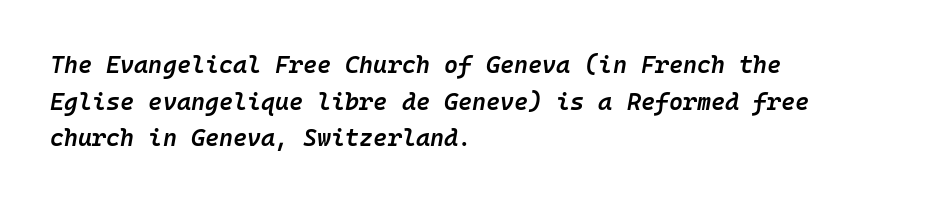
Line spacing here is normal. Reading down the block, your eye returns to a fixed left position each line. There is no visible air inserted between adjacent glyphs. Nobody drew a line under any word here. Every letter is mildly thick-stroked: semibold rather than bold. Does the lettering tilt? It does — this is italic.
